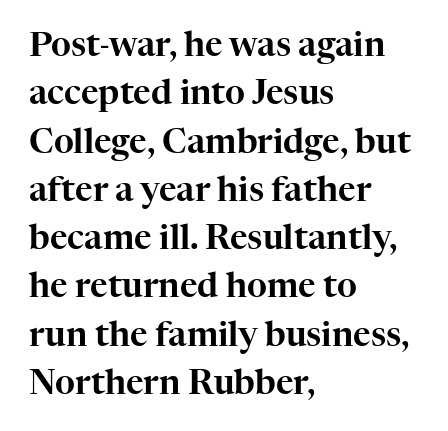
{"serif": "yes", "italic": "no", "width": "normal", "stroke_contrast": "high", "x_height": "medium", "monospaced": "no", "underline": "no", "align": "left", "line_spacing": "normal", "line_spacing_ratio": 1.42, "letter_spacing": "normal", "letter_spacing_em": 0.0, "glyph_px": 34}
